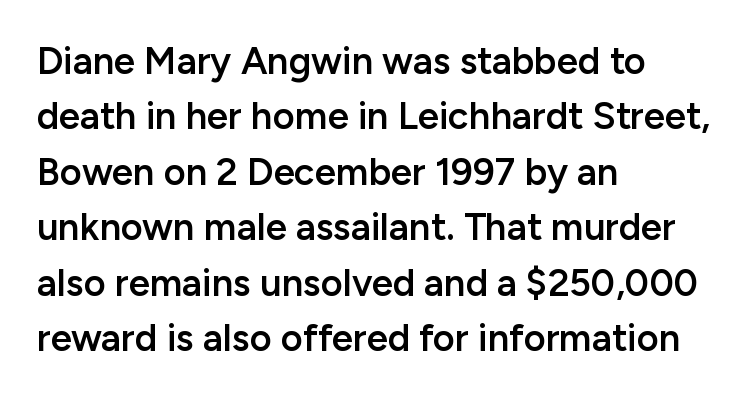
{"serif": "no", "italic": "no", "bold": "semi", "weight": "semibold", "width": "normal", "stroke_contrast": "low", "x_height": "medium", "monospaced": "no", "underline": "no", "align": "left", "line_spacing": "normal", "line_spacing_ratio": 1.46, "letter_spacing": "normal", "letter_spacing_em": 0.0, "glyph_px": 38}
